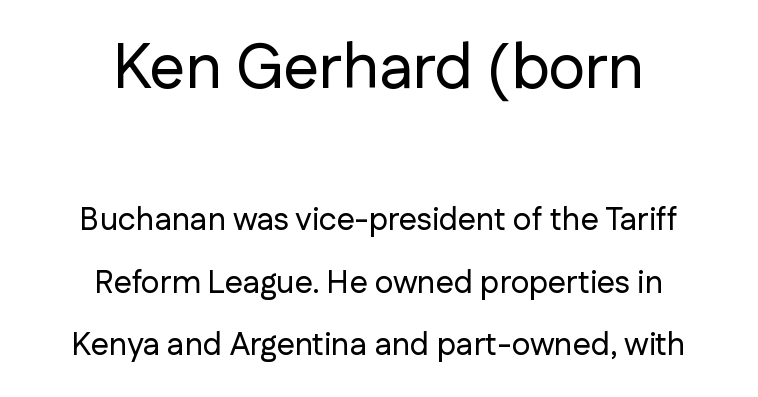
Q: Is the text italic (slanted)? A: No, it is upright.
Q: Is the typeface a serif or a sans-serif typeface? A: Sans-serif.
Q: Is the text underlined? A: No.
Q: How is the paragraph aligned? A: Centered.
Q: Is the spacing between letters normal or unusually wide? A: Normal.
Q: Is the spacing between lines tight, normal or loose? A: Loose.
Q: Which block of text is set in a larger size, the first (top) or the second (bottom)? A: The first (top) one.
Q: Width (condensed, normal, or wide)? A: Normal.
Q: Stroke contrast? A: Low.
Q: x-height? A: Medium.
Q: Monospaced? A: No.
